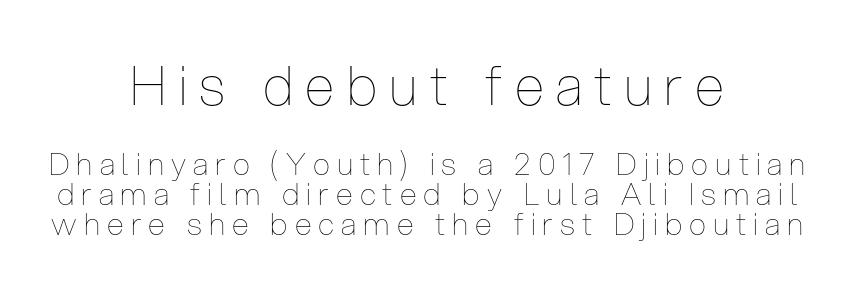
{"italic": "no", "bold": "no", "weight": "thin", "width": "condensed", "stroke_contrast": "low", "x_height": "medium", "monospaced": "no", "underline": "no", "align": "center", "line_spacing": "tight", "line_spacing_ratio": 0.96, "letter_spacing": "wide", "letter_spacing_em": 0.23, "larger_block": "first", "size_ratio": 1.74, "glyph_px": 54}
